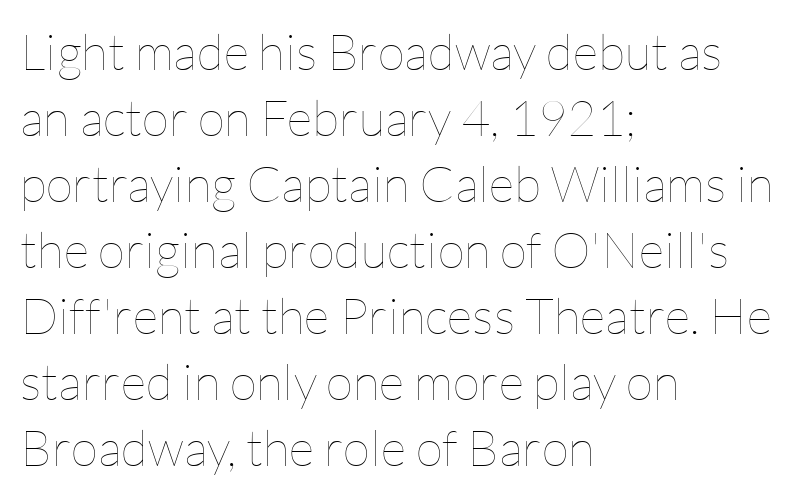
{"italic": "no", "bold": "no", "weight": "thin", "width": "normal", "stroke_contrast": "low", "x_height": "medium", "monospaced": "no", "underline": "no", "align": "left", "line_spacing": "normal", "line_spacing_ratio": 1.32, "letter_spacing": "normal", "letter_spacing_em": 0.0, "glyph_px": 50}
